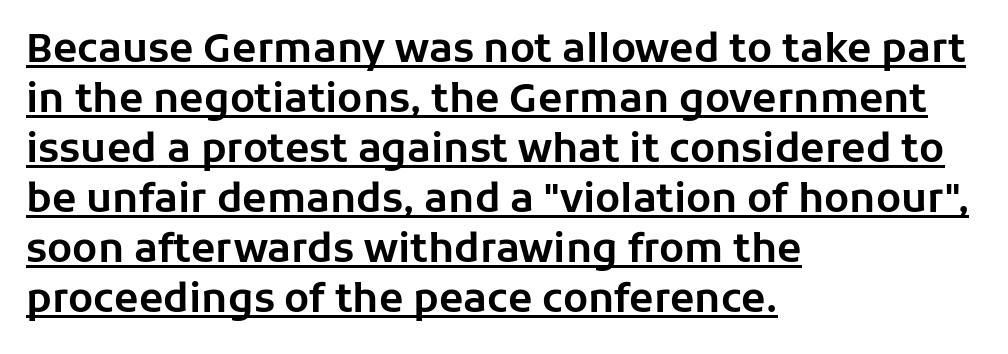
{"serif": "no", "italic": "no", "width": "normal", "stroke_contrast": "low", "x_height": "medium", "monospaced": "no", "underline": "yes", "align": "left", "line_spacing": "normal", "line_spacing_ratio": 1.25, "letter_spacing": "normal", "letter_spacing_em": 0.0, "glyph_px": 40}
